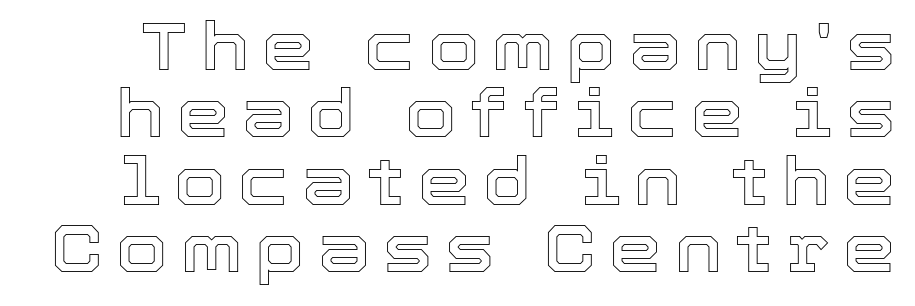
Q: Is the text italic (slanted)? A: No, it is upright.
Q: Is the text underlined? A: No.
Q: Is the spacing between letters normal or unusually wide? A: Unusually wide.
Q: Is the spacing between lines tight, normal or loose? A: Tight.
Q: Width (condensed, normal, or wide)? A: Normal.
Q: x-height? A: Medium.
Q: Monospaced? A: No.
